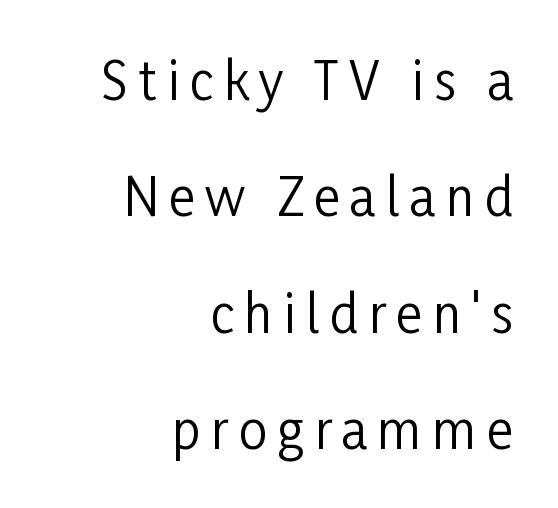
Q: Is the text bold? A: No.
Q: Is the text italic (slanted)? A: No, it is upright.
Q: Is the typeface a serif or a sans-serif typeface? A: Sans-serif.
Q: Is the text underlined? A: No.
Q: How is the paragraph aligned? A: Right-aligned.
Q: Is the spacing between letters normal or unusually wide? A: Unusually wide.
Q: Is the spacing between lines tight, normal or loose? A: Loose.
Q: Width (condensed, normal, or wide)? A: Condensed.
Q: Stroke contrast? A: Low.
Q: x-height? A: Medium.
Q: Monospaced? A: No.
